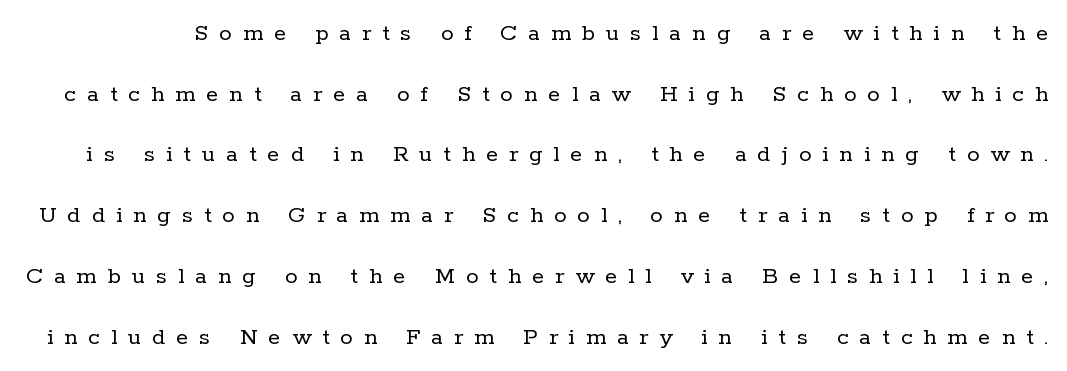
The image shows 25 px text type, upright; set loose line spacing (2.43x), unusually wide letter spacing (+0.44 em), not underlined.
